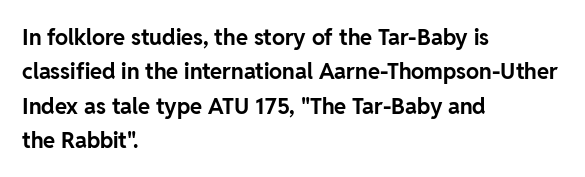
The image shows 22 px bold type, upright; set left-aligned, normal line spacing (1.56x), normal letter spacing, not underlined.
